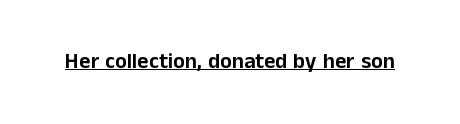
Compared with typical body copy, the letter spacing here is the same. Honestly, the underline is the first thing you notice here. No italicization has been applied; the sample stays upright.
